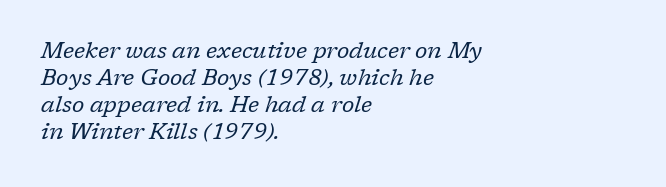
{"italic": "yes", "lean": "right", "slant_degrees": 17, "bold": "no", "underline": "no", "align": "left", "line_spacing_ratio": 1.23, "letter_spacing": "normal", "letter_spacing_em": 0.0, "glyph_px": 22}
